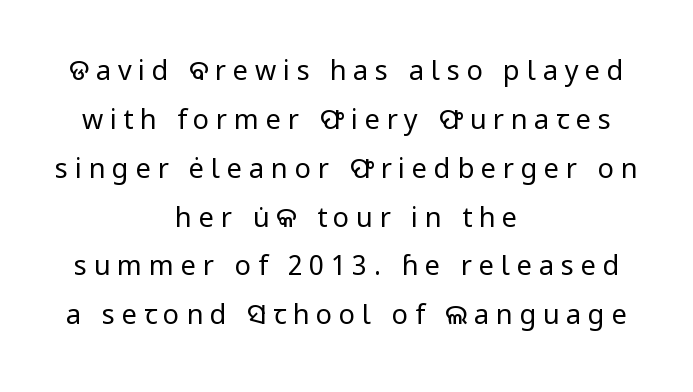
The image shows 27 px text type, upright; set centered, line spacing 1.81x, unusually wide letter spacing (+0.25 em), not underlined.
